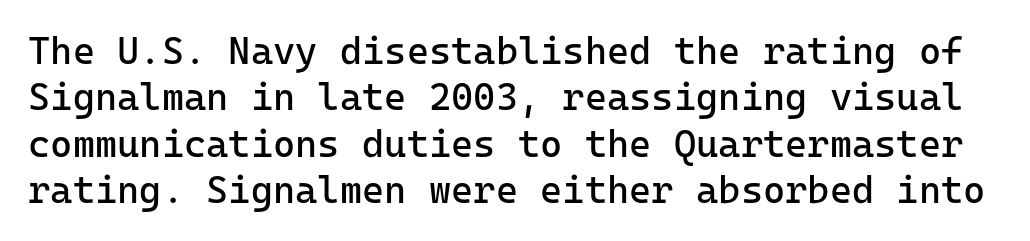
The glyphs in this specimen are sans serif. Check under the words: just untouched page. No chunkiness to these letters — they're not bold. Ordinary non-slanted type is in use. No extra tracking has been applied to these lines.
